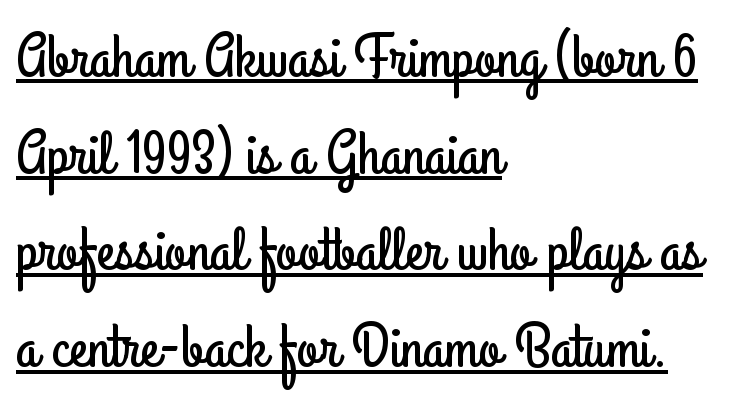
{"serif": "no", "width": "condensed", "stroke_contrast": "low", "x_height": "small", "monospaced": "no", "underline": "yes", "align": "left", "line_spacing": "normal", "line_spacing_ratio": 1.56, "letter_spacing": "normal", "letter_spacing_em": 0.0, "glyph_px": 62}
